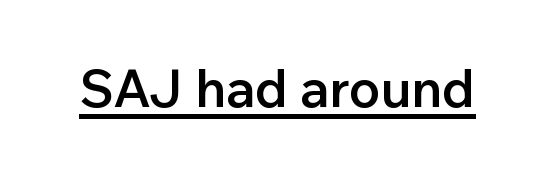
{"serif": "no", "italic": "no", "bold": "semi", "weight": "semibold", "width": "normal", "stroke_contrast": "low", "x_height": "medium", "monospaced": "no", "underline": "yes", "letter_spacing": "normal", "letter_spacing_em": 0.0, "glyph_px": 52}
